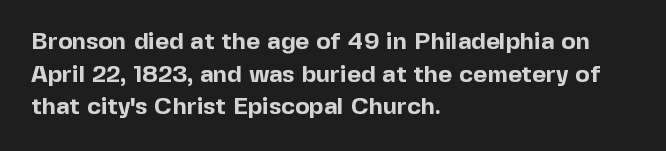
Q: Is the text bold? A: Yes.
Q: Is the text italic (slanted)? A: No, it is upright.
Q: Is the text underlined? A: No.
Q: How is the paragraph aligned? A: Left-aligned.
Q: Is the spacing between letters normal or unusually wide? A: Normal.
Q: Is the spacing between lines tight, normal or loose? A: Normal.
